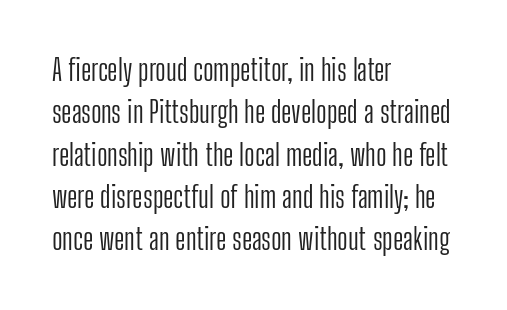
The rendering uses natural spacing where letterforms have individual widths. Spacing between characters is what you'd get straight out of the box. Unmarked baselines from the first word to the last. A quiet, ordinary-to-light weight characterises the typeface.
